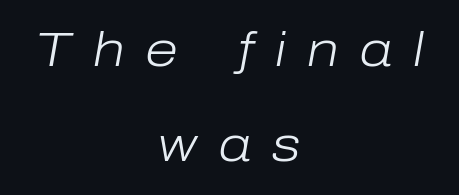
Q: Is the text bold? A: No.
Q: Is the text italic (slanted)? A: Yes, it leans right by about 10 degrees.
Q: Is the text underlined? A: No.
Q: How is the paragraph aligned? A: Centered.
Q: Is the spacing between letters normal or unusually wide? A: Unusually wide.
Q: Is the spacing between lines tight, normal or loose? A: Loose.
Q: Width (condensed, normal, or wide)? A: Normal.
Q: Stroke contrast? A: Low.
Q: x-height? A: Medium.
Q: Monospaced? A: No.
